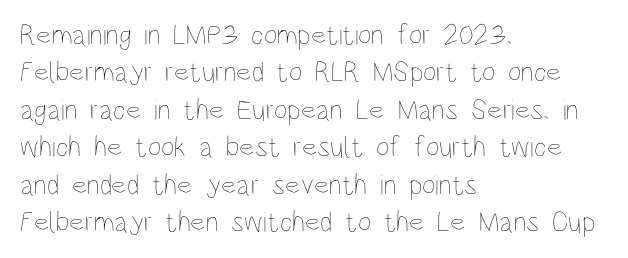
{"italic": "no", "bold": "no", "weight": "thin", "width": "condensed", "stroke_contrast": "low", "x_height": "large", "monospaced": "no", "underline": "no", "align": "left", "line_spacing": "normal", "line_spacing_ratio": 1.29, "letter_spacing": "normal", "letter_spacing_em": 0.0, "glyph_px": 29}
